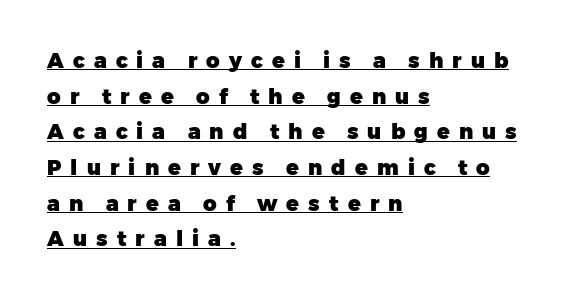
Style check: upright. Is the letter spacing exaggerated? Yes — the characters are pushed far apart. On the weight axis this lands at bold, roughly 700. The sample's only ornament is a line tracing under the words.
